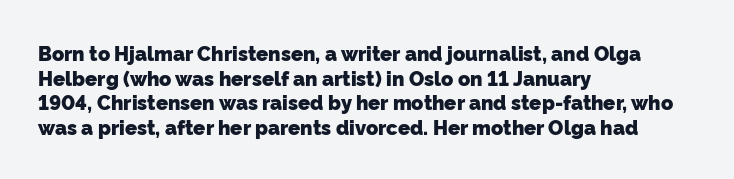
The image shows 20 px bold type; set left-aligned, line spacing 1.23x, normal letter spacing, not underlined.
